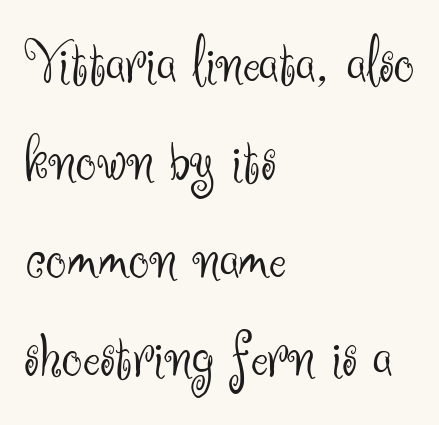
Characters follow at the spacing the type designer built in. The rendering shows plain stroke endings on the letterforms — a sans-serif design. Is this a fixed-width face? No — the glyphs have proportional, varying widths. Regular leading. One-word summary of the alignment: left.
